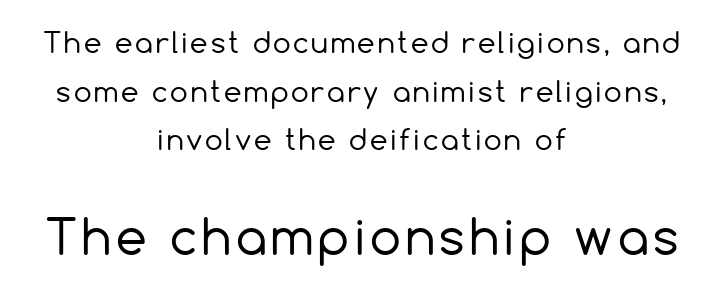
Descender tails drop into unmarked territory. Vertical stems look standard width or narrower in stroke. The font's upright variant was chosen for this text. The text was rendered using a sans face with plain stroke endings.
